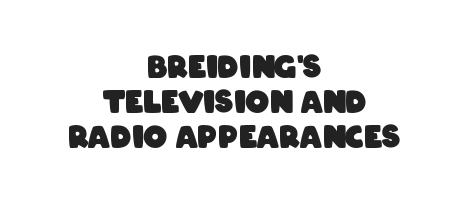
The image shows 30 px heavy, condensed sans-serif type; set centered, line spacing 1.17x, normal letter spacing, not underlined; low stroke contrast and a large x-height.
